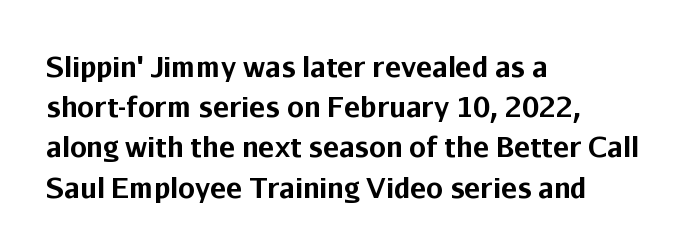
Q: Is the text bold? A: Yes.
Q: Is the text italic (slanted)? A: No, it is upright.
Q: Is the text underlined? A: No.
Q: How is the paragraph aligned? A: Left-aligned.
Q: Is the spacing between letters normal or unusually wide? A: Normal.
Q: Is the spacing between lines tight, normal or loose? A: Normal.
